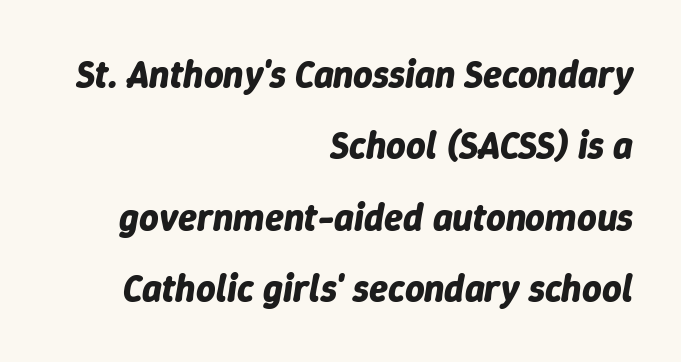
The image shows 38 px bold type, italic (leaning right); set right-aligned, line spacing 1.88x, normal letter spacing, not underlined; low stroke contrast and a medium x-height.
